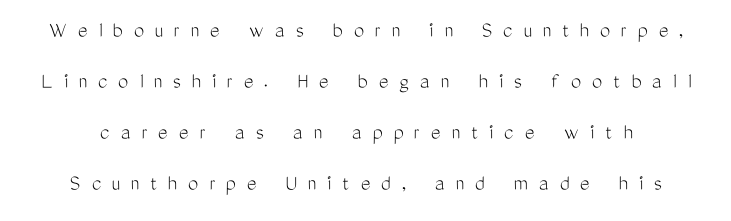
Q: Is the text bold? A: No.
Q: Is the text italic (slanted)? A: No, it is upright.
Q: Is the text underlined? A: No.
Q: Is the spacing between letters normal or unusually wide? A: Unusually wide.
Q: Is the spacing between lines tight, normal or loose? A: Loose.
